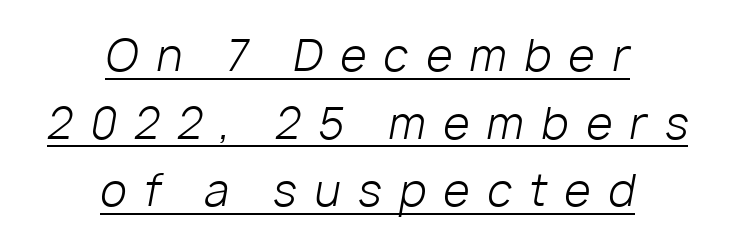
Q: Is the text bold? A: No.
Q: Is the text italic (slanted)? A: Yes, it leans right by about 10 degrees.
Q: Is the text underlined? A: Yes.
Q: How is the paragraph aligned? A: Centered.
Q: Is the spacing between letters normal or unusually wide? A: Unusually wide.
Q: Is the spacing between lines tight, normal or loose? A: Normal.
Q: Width (condensed, normal, or wide)? A: Normal.
Q: Stroke contrast? A: Low.
Q: x-height? A: Medium.
Q: Monospaced? A: No.
